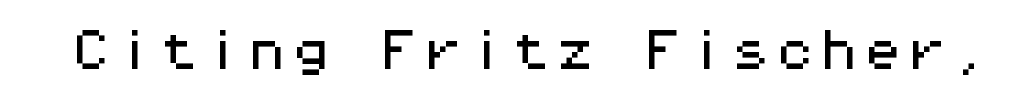
A typesetter would call this monospace, since all characters share one set width. Note: no serifs on the glyphs. Honestly, there is no underline to notice here at all. This sample uses an upright cut, with every glyph sitting square on the baseline.
